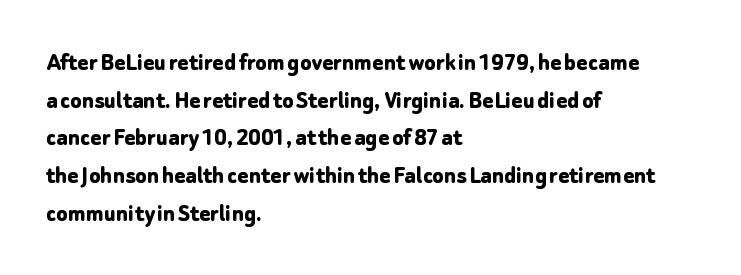
Q: Is the text bold? A: Yes.
Q: Is the text italic (slanted)? A: No, it is upright.
Q: Is the text underlined? A: No.
Q: How is the paragraph aligned? A: Left-aligned.
Q: Is the spacing between letters normal or unusually wide? A: Normal.
Q: Is the spacing between lines tight, normal or loose? A: Normal.
